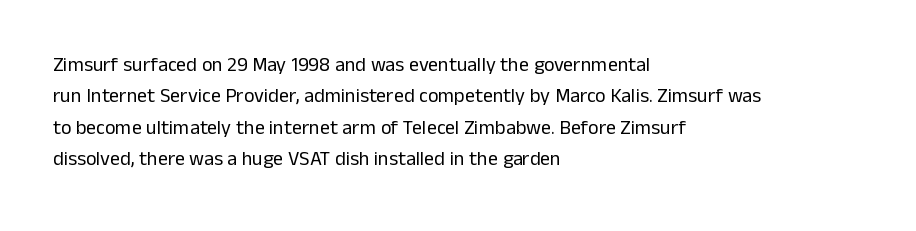
Line spacing here is normal. A typesetter would mark this as roman, not italic. The specimen omits any rule beneath the text block's lines. The rag falls on the right side of this text block. The characters are drawn with everyday or finer stroke widths.
